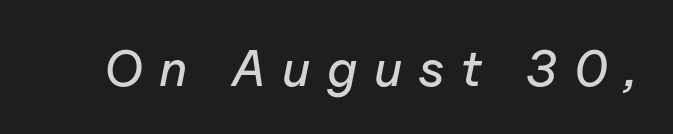
Q: Is the text italic (slanted)? A: Yes, it leans right by about 11 degrees.
Q: Is the text underlined? A: No.
Q: Is the spacing between letters normal or unusually wide? A: Unusually wide.
Q: Width (condensed, normal, or wide)? A: Normal.
Q: Stroke contrast? A: Low.
Q: x-height? A: Medium.
Q: Monospaced? A: No.
